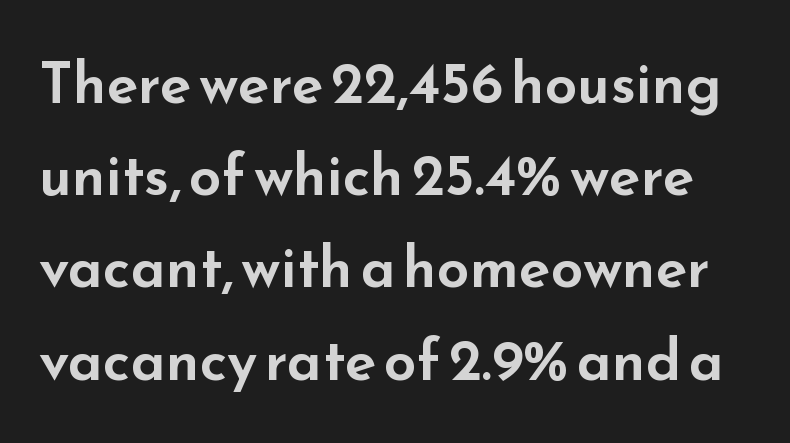
Q: Is the text italic (slanted)? A: No, it is upright.
Q: Is the typeface a serif or a sans-serif typeface? A: Sans-serif.
Q: Is the text underlined? A: No.
Q: Is the spacing between letters normal or unusually wide? A: Normal.
Q: Is the spacing between lines tight, normal or loose? A: Normal.
Q: Width (condensed, normal, or wide)? A: Wide.
Q: Stroke contrast? A: Low.
Q: x-height? A: Small.
Q: Monospaced? A: No.
